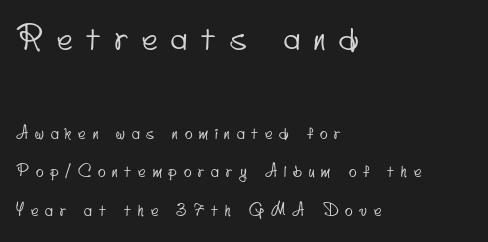
The image shows 33 px condensed sans-serif type; set left-aligned, loose line spacing (2.41x), unusually wide letter spacing (+0.43 em), not underlined; the first (top) block is 2.06x larger; low stroke contrast and a small x-height.
